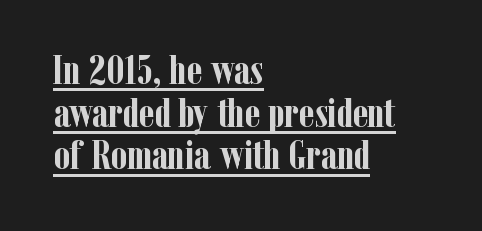
In designer terms, the underline attribute is active on this setting. The typesetting leans heavy: a genuine bold. Italic? Not at all — the glyphs are vertical. Is this a fixed-width face? No — the glyphs have proportional, varying widths. Old-style or modern, the face here clearly has serifs.
